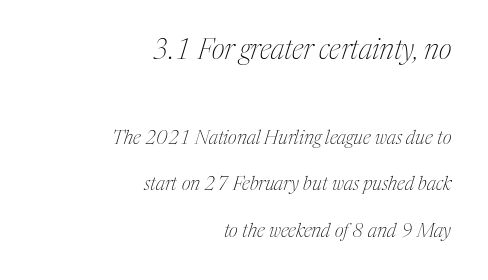
The image shows 28 px thin, condensed serif type, italic (leaning right); set right-aligned, loose line spacing (2.47x), normal letter spacing, not underlined; the first (top) block is 1.47x larger; medium stroke contrast and a medium x-height.
